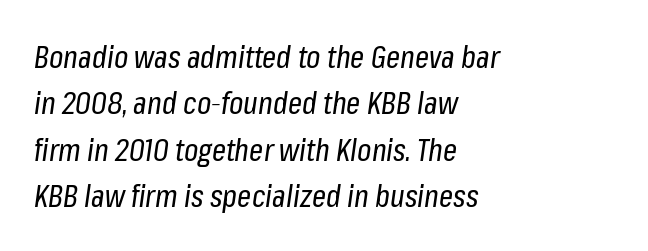
Normally led — the rows are evenly, conventionally spaced. The typesetting does not lean heavy: it is not bold. The string is rendered with underlining switched off. A student would call this left alignment; a typographer would say flush left, rag right. Do the characters align in a grid? No, the font is proportional. Between one letter and the next there's only the usual sliver of space.
